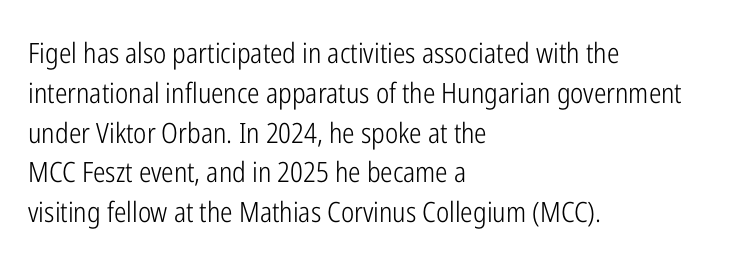
The image shows 28 px light, condensed sans-serif type, upright; set left-aligned, normal line spacing (1.42x), normal letter spacing, not underlined; low stroke contrast and a medium x-height.
